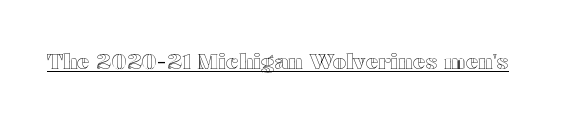
Q: Is the text italic (slanted)? A: No, it is upright.
Q: Is the text underlined? A: Yes.
Q: Is the spacing between letters normal or unusually wide? A: Normal.
